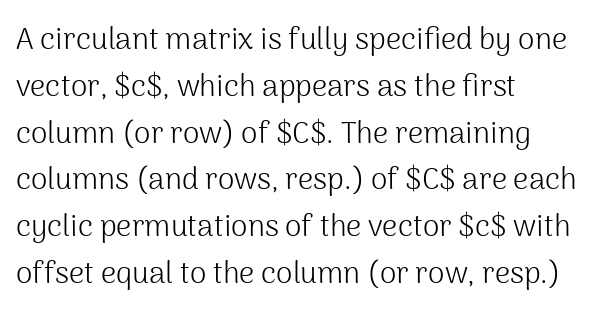
The image shows 30 px light sans-serif type, upright; set left-aligned, normal line spacing (1.56x), normal letter spacing, not underlined; medium stroke contrast and a medium x-height.
